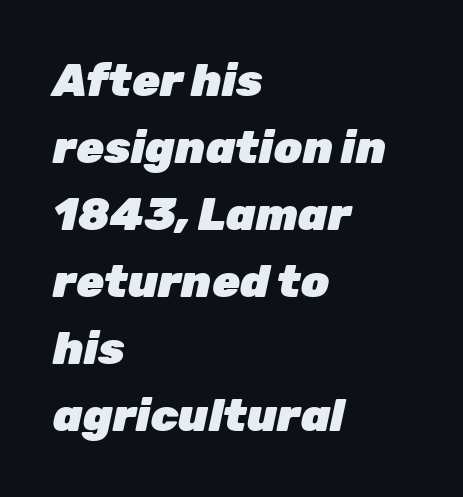
How would I describe the line gaps? Plain and ordinary. Slant detected: the letters are inclined. Inter-character spacing is left at the font's built-in metrics. Note the varied advance widths — an 'i' is clearly narrower than an 'm'. Horizontal alignment here is leftward, the default for most running prose.
